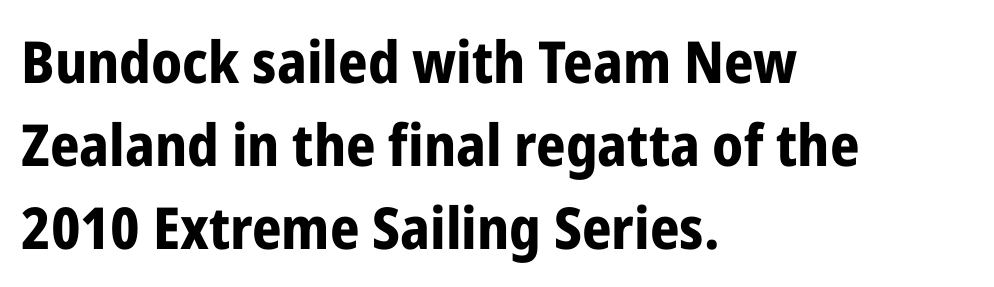
{"serif": "no", "italic": "no", "bold": "yes", "weight": "bold", "width": "condensed", "stroke_contrast": "low", "x_height": "medium", "monospaced": "no", "underline": "no", "align": "left", "line_spacing": "normal", "line_spacing_ratio": 1.43, "letter_spacing": "normal", "letter_spacing_em": 0.0, "glyph_px": 58}
